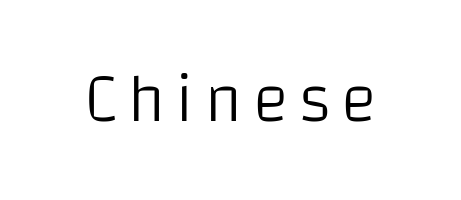
{"serif": "no", "italic": "no", "bold": "no", "weight": "light", "width": "normal", "stroke_contrast": "low", "x_height": "large", "monospaced": "no", "underline": "no", "glyph_px": 68}
